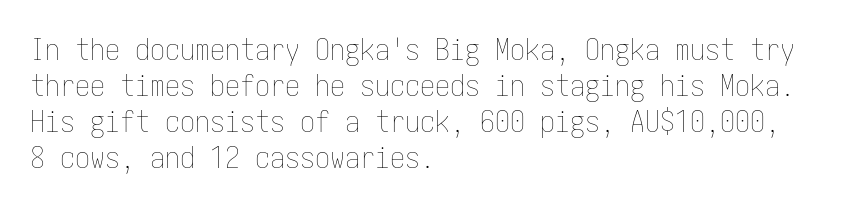
Q: Is the text bold? A: No.
Q: Is the text italic (slanted)? A: No, it is upright.
Q: Is the text underlined? A: No.
Q: How is the paragraph aligned? A: Left-aligned.
Q: Is the spacing between letters normal or unusually wide? A: Normal.
Q: Width (condensed, normal, or wide)? A: Condensed.
Q: Stroke contrast? A: Low.
Q: x-height? A: Medium.
